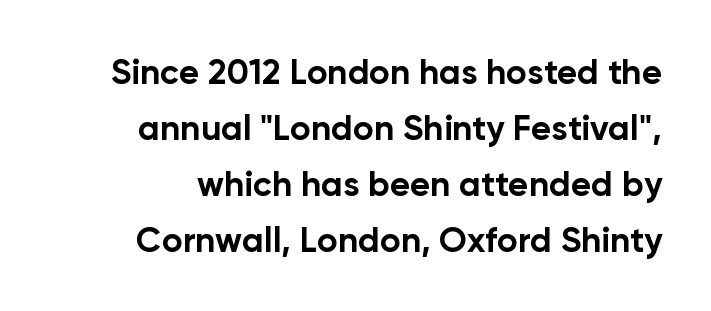
{"serif": "no", "italic": "no", "bold": "yes", "weight": "bold", "width": "normal", "stroke_contrast": "low", "x_height": "medium", "monospaced": "no", "underline": "no", "line_spacing": "normal", "line_spacing_ratio": 1.6, "letter_spacing": "normal", "letter_spacing_em": 0.0, "glyph_px": 35}
